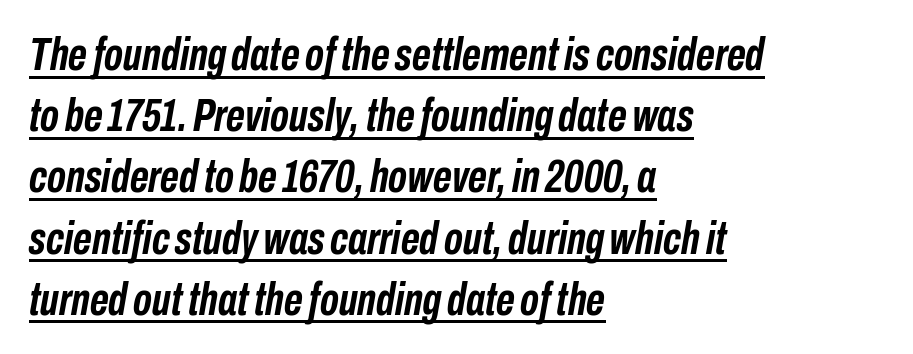
Does the weight exceed regular? Yes, all the way to bold. Line starts are locked; line ends wander. Has an underline been added? It has. Students, observe: this is what conventionally led text looks like.
